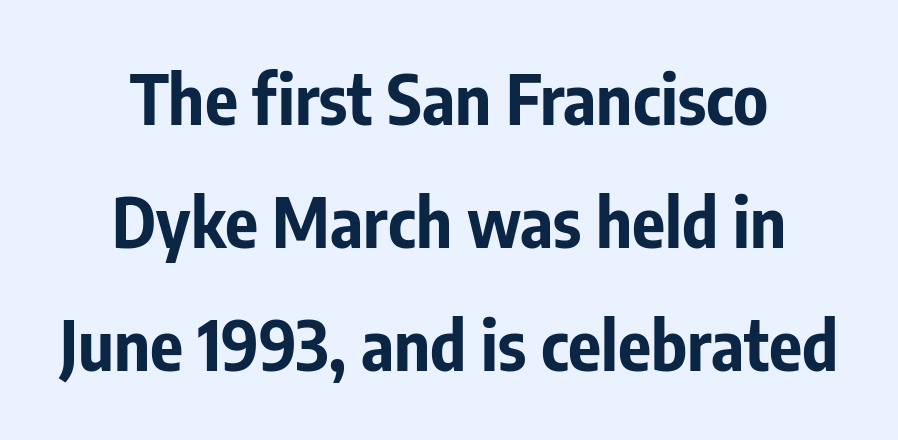
Q: Is the text bold? A: Yes.
Q: Is the text italic (slanted)? A: No, it is upright.
Q: Is the typeface a serif or a sans-serif typeface? A: Sans-serif.
Q: Is the text underlined? A: No.
Q: Is the spacing between letters normal or unusually wide? A: Normal.
Q: Width (condensed, normal, or wide)? A: Condensed.
Q: Stroke contrast? A: Low.
Q: x-height? A: Medium.
Q: Monospaced? A: No.
